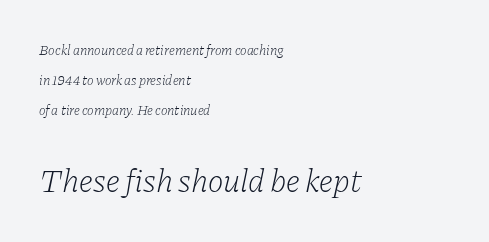
The image shows 33 px light serif type, italic (leaning right); set left-aligned, loose line spacing (2.13x), normal letter spacing, not underlined; the second (bottom) block is 2.36x larger; low stroke contrast and a medium x-height.
